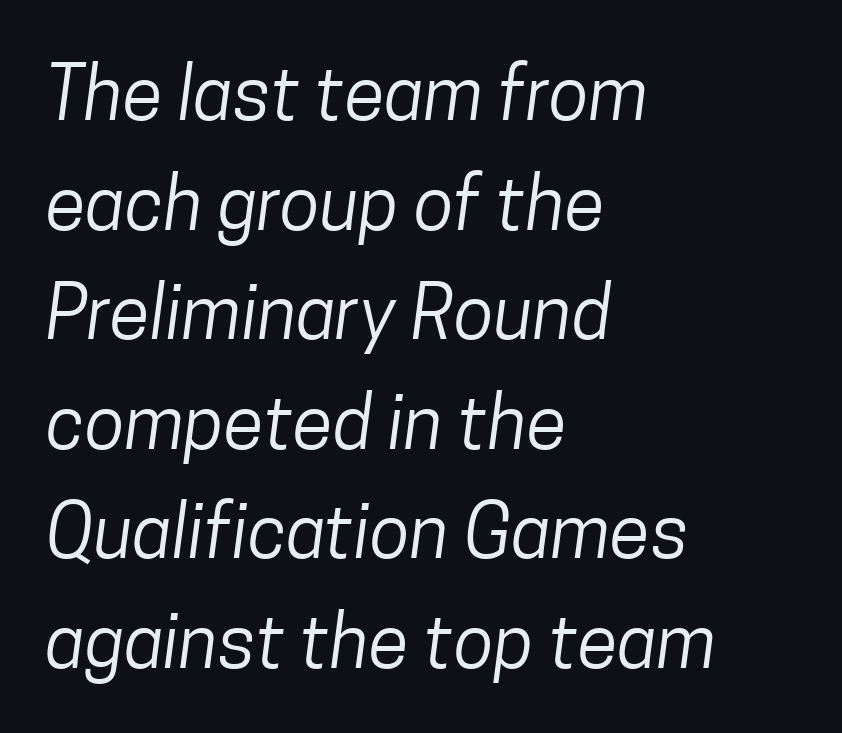
The image shows 74 px regular-weight, condensed sans-serif type; set left-aligned, normal line spacing (1.48x), normal letter spacing, not underlined; low stroke contrast and a medium x-height.
